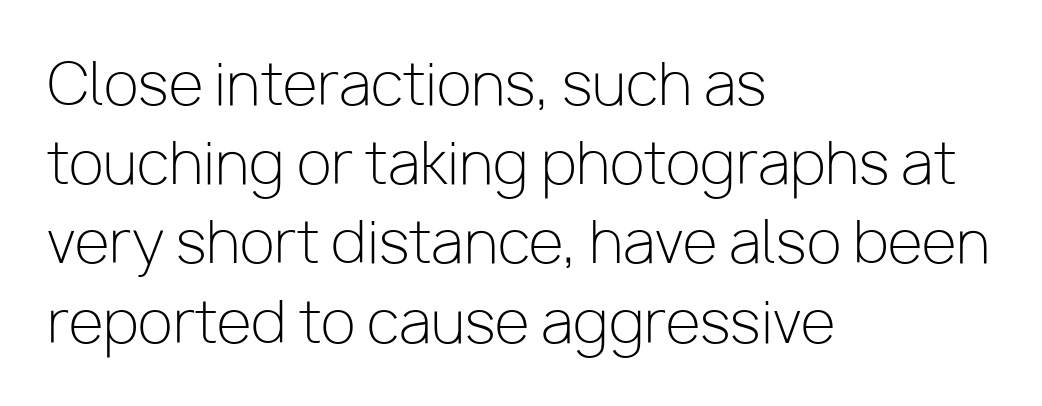
The image shows 57 px light sans-serif type, upright; set left-aligned, normal line spacing (1.39x), normal letter spacing, not underlined; low stroke contrast and a medium x-height.
